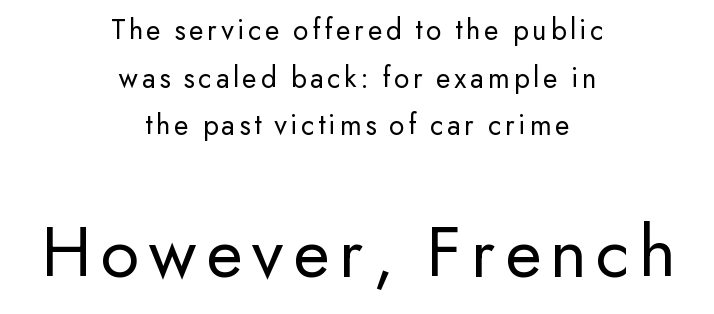
The image shows 75 px regular-weight sans-serif type, upright; set centered, normal line spacing (1.59x), not underlined; the second (bottom) block is 2.5x larger; low stroke contrast and a small x-height.
